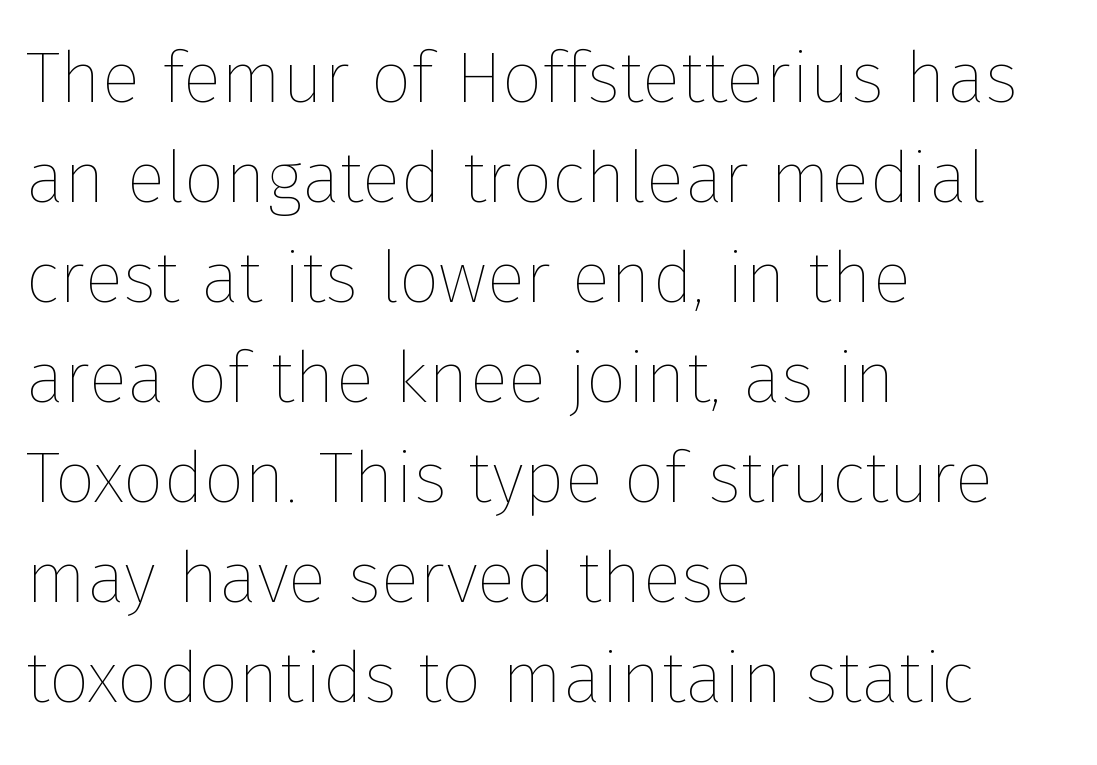
The image shows 72 px thin type, upright; set left-aligned, normal line spacing (1.39x), normal letter spacing, not underlined; low stroke contrast and a medium x-height.
